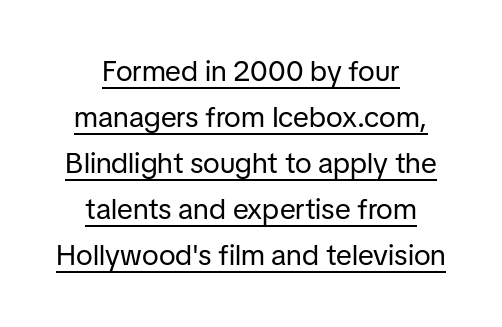
The image shows 29 px regular-weight sans-serif type, upright; set centered, normal line spacing (1.59x), normal letter spacing, underlined; low stroke contrast and a medium x-height.
